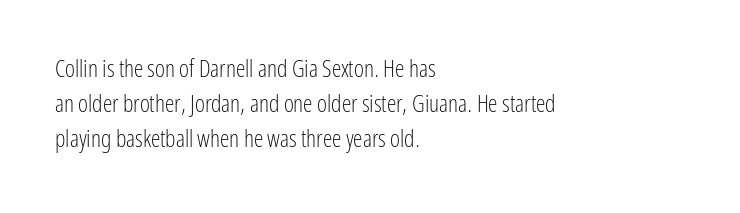
Q: Is the text bold? A: No.
Q: Is the text italic (slanted)? A: No, it is upright.
Q: Is the text underlined? A: No.
Q: How is the paragraph aligned? A: Left-aligned.
Q: Is the spacing between letters normal or unusually wide? A: Normal.
Q: Is the spacing between lines tight, normal or loose? A: Normal.
